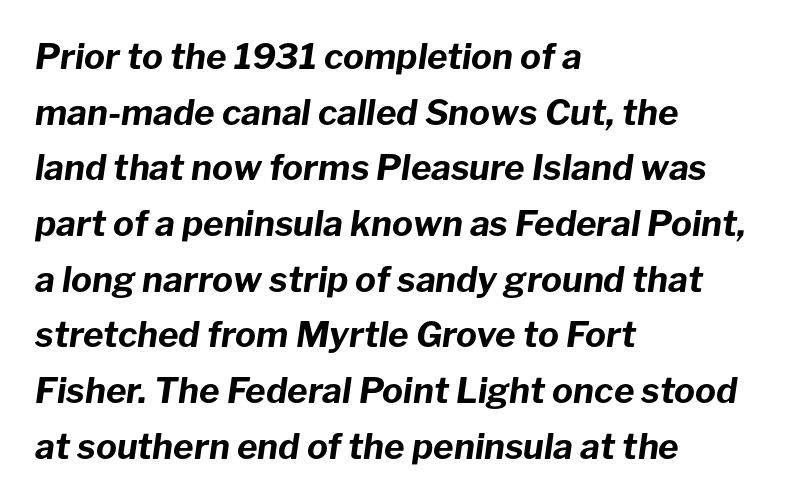
The image shows 35 px bold type, italic (leaning right); set left-aligned, normal line spacing (1.59x), normal letter spacing, not underlined; low stroke contrast and a medium x-height.
